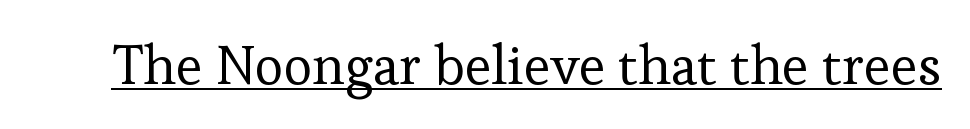
Caption: standard tracking, unaltered. Is there any slant? The stems are plumb. The words here are underlined. This rendering employs a face with finishing strokes, i.e., a serif. Summary of weight: not heavy and not bold.
